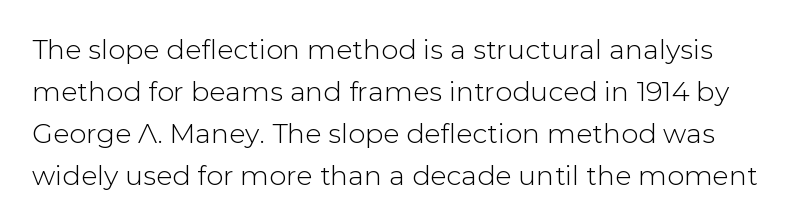
The image shows 27 px text type, upright; set normal line spacing (1.55x), normal letter spacing, not underlined.
